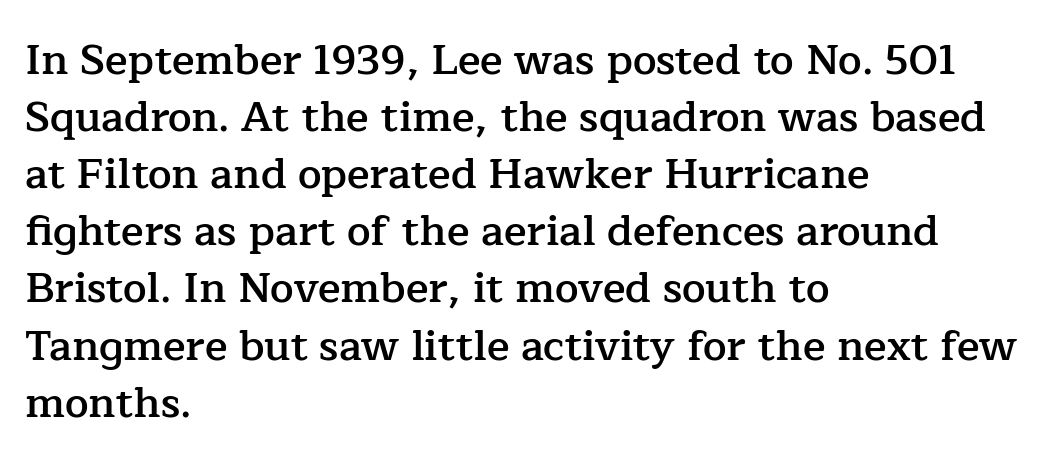
The image shows 42 px semibold serif type, upright; set left-aligned, normal line spacing (1.36x), normal letter spacing, not underlined; low stroke contrast and a medium x-height.
